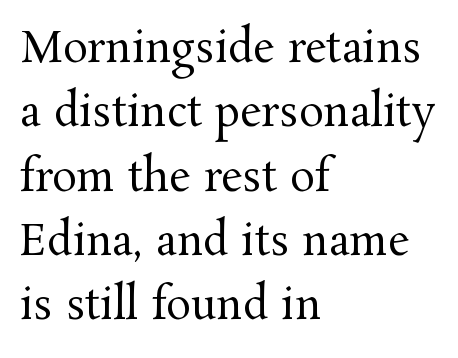
{"serif": "yes", "italic": "no", "bold": "no", "weight": "regular", "width": "normal", "stroke_contrast": "medium", "x_height": "medium", "monospaced": "no", "underline": "no", "align": "left", "line_spacing": "normal", "line_spacing_ratio": 1.53, "letter_spacing": "normal", "letter_spacing_em": 0.0, "glyph_px": 42}
